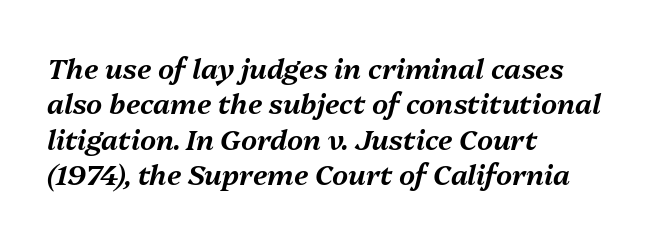
{"italic": "yes", "lean": "right", "slant_degrees": 13, "width": "normal", "stroke_contrast": "medium", "x_height": "medium", "monospaced": "no", "underline": "no", "align": "left", "line_spacing": "normal", "line_spacing_ratio": 1.26, "letter_spacing": "normal", "letter_spacing_em": 0.0, "glyph_px": 28}
